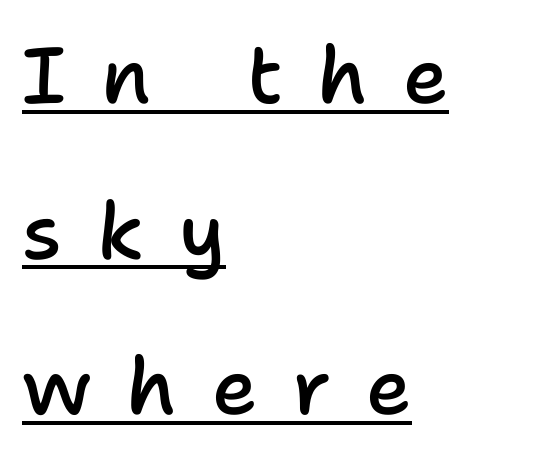
{"serif": "no", "italic": "no", "bold": "semi", "weight": "semibold", "width": "normal", "stroke_contrast": "low", "x_height": "medium", "monospaced": "no", "underline": "yes", "align": "left", "line_spacing": "loose", "line_spacing_ratio": 1.97, "letter_spacing": "wide", "letter_spacing_em": 0.44, "glyph_px": 79}
